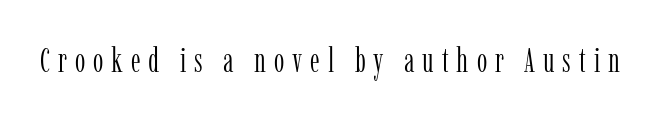
{"serif": "yes", "italic": "no", "bold": "no", "weight": "light", "width": "condensed", "stroke_contrast": "low", "x_height": "medium", "monospaced": "no", "underline": "no", "letter_spacing": "wide", "letter_spacing_em": 0.24, "glyph_px": 33}
